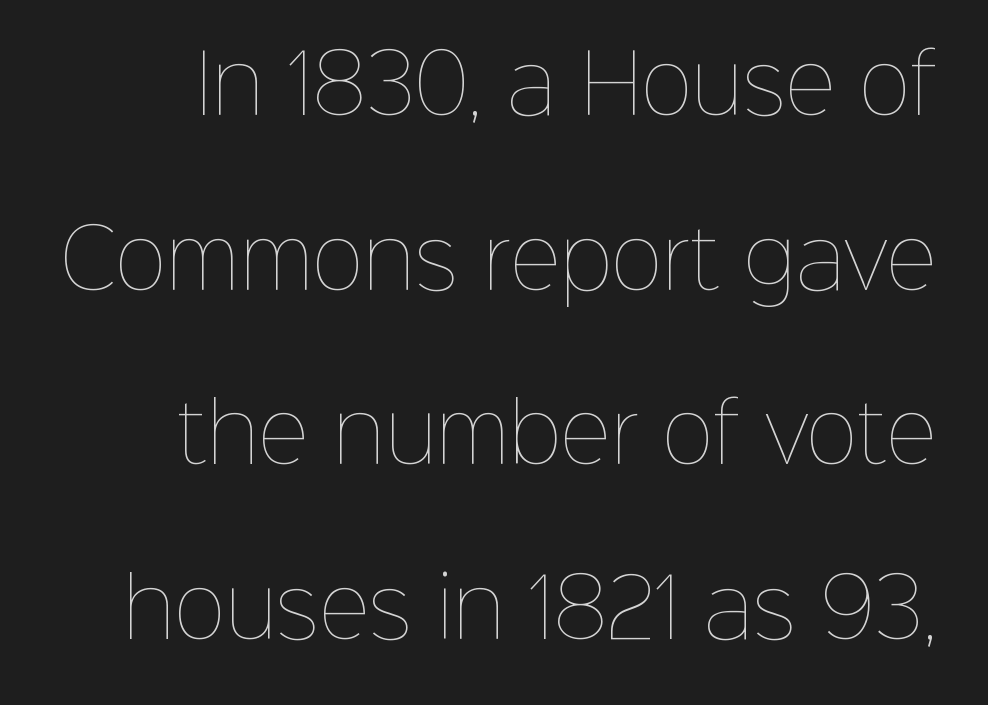
{"italic": "no", "bold": "no", "weight": "thin", "width": "normal", "stroke_contrast": "low", "x_height": "medium", "monospaced": "no", "underline": "no", "line_spacing": "loose", "line_spacing_ratio": 2.21, "letter_spacing": "normal", "letter_spacing_em": 0.0, "glyph_px": 79}
